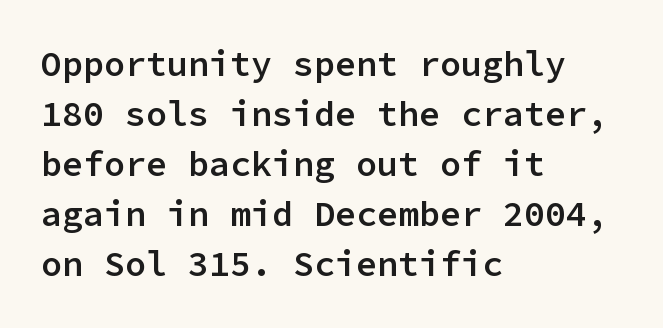
The image shows 35 px semibold sans-serif type, upright, monospaced; set left-aligned, normal line spacing (1.43x), normal letter spacing, not underlined; low stroke contrast and a medium x-height.
